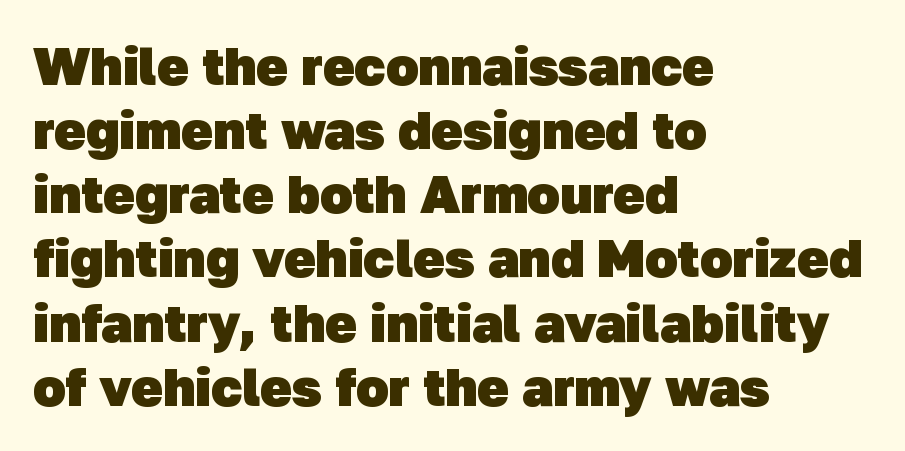
Q: Is the text bold? A: Yes.
Q: Is the typeface a serif or a sans-serif typeface? A: Sans-serif.
Q: Is the text underlined? A: No.
Q: How is the paragraph aligned? A: Left-aligned.
Q: Is the spacing between letters normal or unusually wide? A: Normal.
Q: Width (condensed, normal, or wide)? A: Normal.
Q: Stroke contrast? A: Low.
Q: x-height? A: Medium.
Q: Monospaced? A: No.
